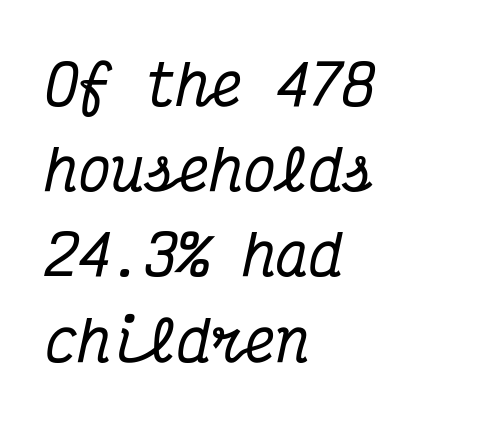
Q: Is the text italic (slanted)? A: Yes, it leans right by about 12 degrees.
Q: Is the typeface a serif or a sans-serif typeface? A: Serif.
Q: Is the text underlined? A: No.
Q: How is the paragraph aligned? A: Left-aligned.
Q: Is the spacing between letters normal or unusually wide? A: Normal.
Q: Is the spacing between lines tight, normal or loose? A: Normal.
Q: Width (condensed, normal, or wide)? A: Condensed.
Q: Stroke contrast? A: Medium.
Q: x-height? A: Medium.
Q: Monospaced? A: Yes.
